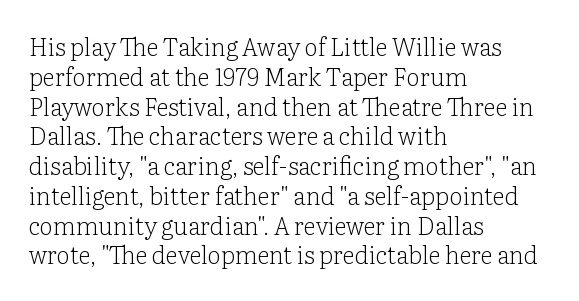
{"italic": "no", "bold": "no", "underline": "no", "align": "left", "line_spacing_ratio": 1.24, "letter_spacing": "normal", "letter_spacing_em": 0.0, "glyph_px": 24}
